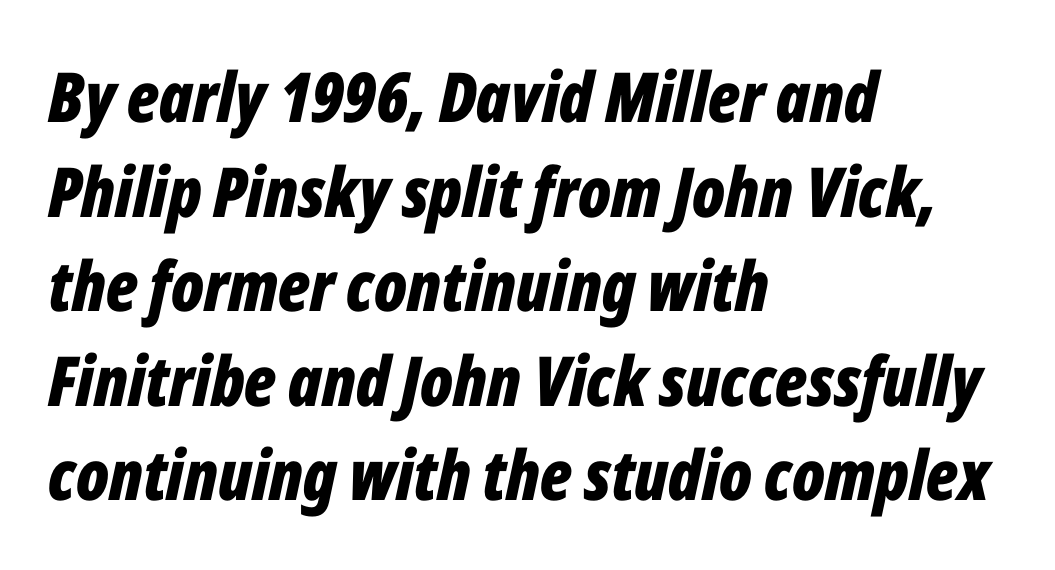
Evenly set lines give the paragraph a standard silhouette. Slanted lettering throughout. A student would call this left alignment; a typographer would say flush left, rag right. Plenty of ink on the page — the face is bold. Is this a fixed-width face? No — the glyphs have proportional, varying widths.
